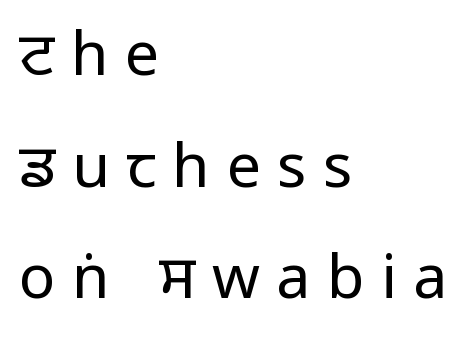
Rendered with straight, roman letterforms. This sample has the flowing, uneven cadence of proportional lettering. Reading down the block, your eye returns to a fixed left position each line. The gap between lines stays unmarked.
